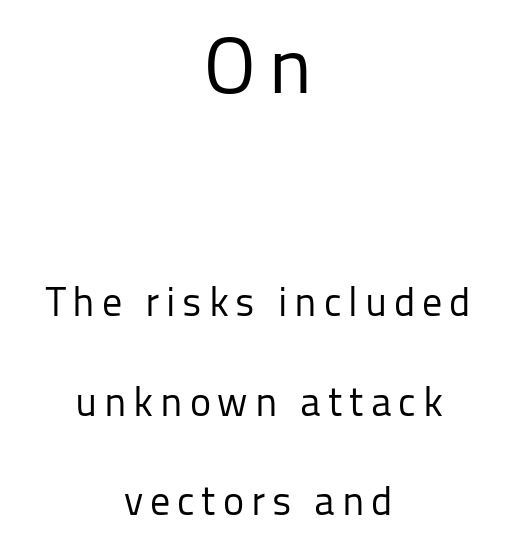
{"serif": "no", "italic": "no", "bold": "no", "weight": "regular", "width": "normal", "stroke_contrast": "low", "x_height": "medium", "monospaced": "no", "underline": "no", "align": "center", "line_spacing": "loose", "line_spacing_ratio": 2.49, "larger_block": "first", "size_ratio": 1.98, "glyph_px": 79}
